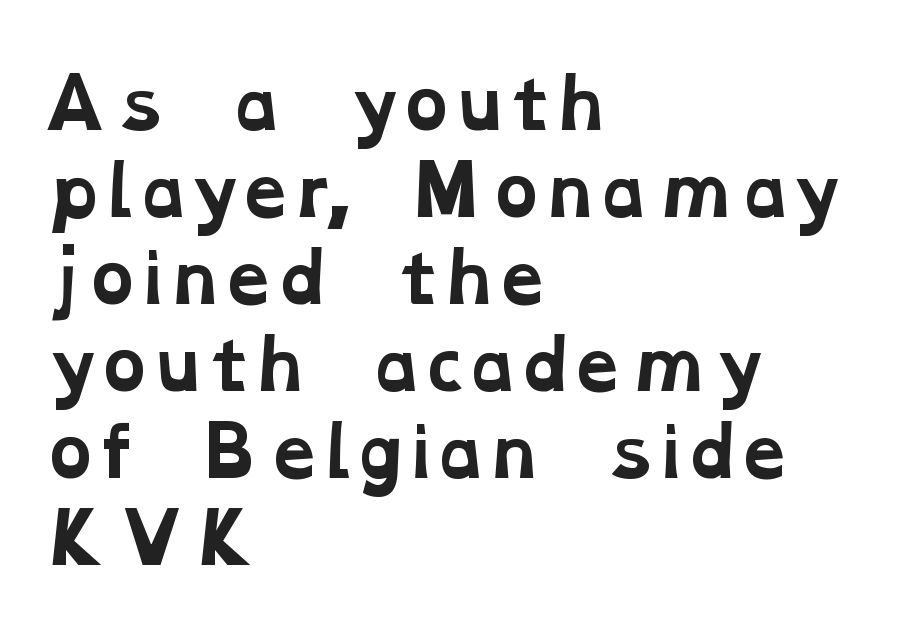
{"serif": "yes", "bold": "yes", "weight": "bold", "width": "wide", "stroke_contrast": "low", "x_height": "medium", "monospaced": "no", "underline": "no", "align": "left", "line_spacing": "normal", "line_spacing_ratio": 1.3, "letter_spacing": "normal", "letter_spacing_em": 0.0, "glyph_px": 67}
